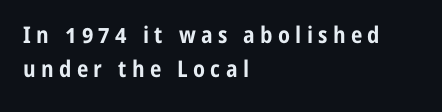
Letter spacing: wide. The gap between lines stays unmarked. A dark, heavy texture on the line: the type is bold. The block of text has a typical density, with ordinary space between rows. In CSS terms this would be text-align: left.
